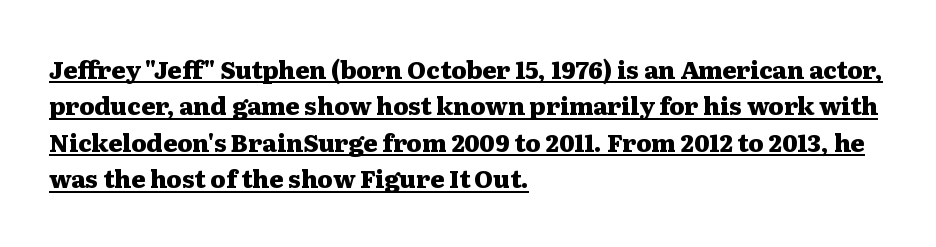
In designer terms, the underline attribute is active on this setting. Every letter is thick-stroked: bold, no question. Inter-character spacing is left at the font's built-in metrics. The ragged edge is on the right, which tells us the setting is flush left. This sample uses an upright cut, with every glyph sitting square on the baseline.
